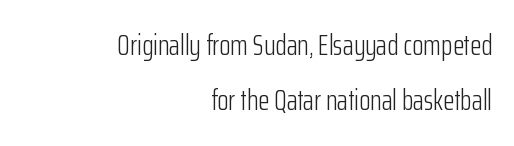
Q: Is the text bold? A: No.
Q: Is the text italic (slanted)? A: No, it is upright.
Q: Is the typeface a serif or a sans-serif typeface? A: Sans-serif.
Q: Is the text underlined? A: No.
Q: How is the paragraph aligned? A: Right-aligned.
Q: Is the spacing between letters normal or unusually wide? A: Normal.
Q: Is the spacing between lines tight, normal or loose? A: Loose.
Q: Width (condensed, normal, or wide)? A: Condensed.
Q: Stroke contrast? A: Low.
Q: x-height? A: Medium.
Q: Monospaced? A: No.
